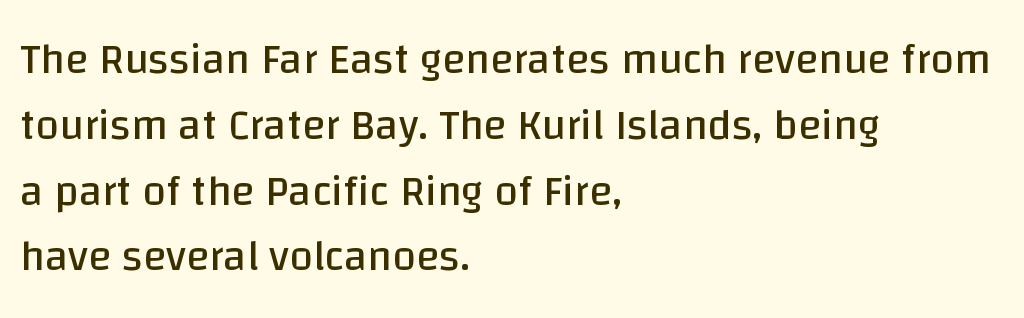
The image shows 43 px regular-weight sans-serif type, upright; set left-aligned, normal line spacing (1.53x), normal letter spacing, not underlined; low stroke contrast and a large x-height.
